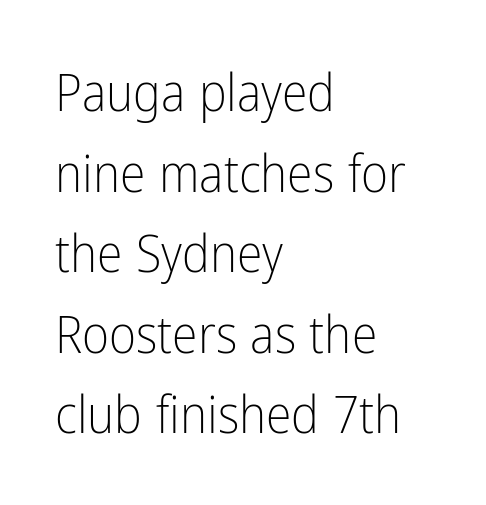
Plain, unruled lines of type. Bold? No — there's no thickening of the strokes. No extra tracking has been applied to these lines. The space between consecutive lines is moderate. Does the lettering tilt? It doesn't — this is upright.
